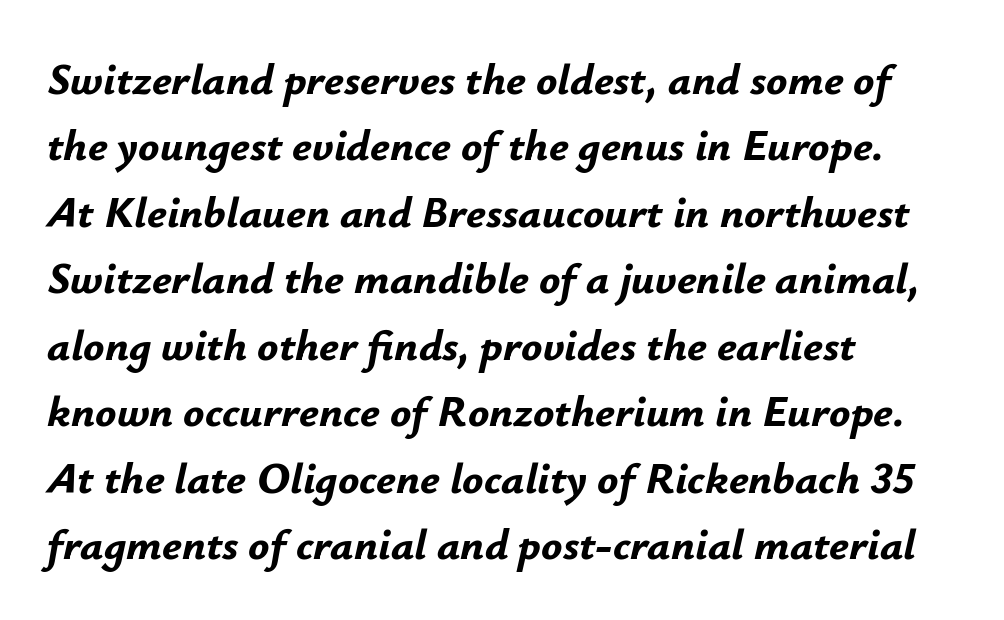
The image shows 44 px bold type, italic (leaning right); set left-aligned, normal line spacing (1.51x), normal letter spacing, not underlined; low stroke contrast and a small x-height.
